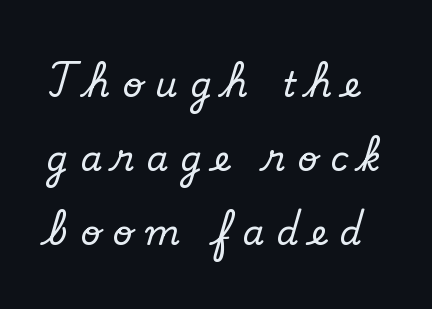
The image shows 35 px serif type; set loose line spacing (2.12x), unusually wide letter spacing (+0.35 em), not underlined; low stroke contrast and a small x-height.
